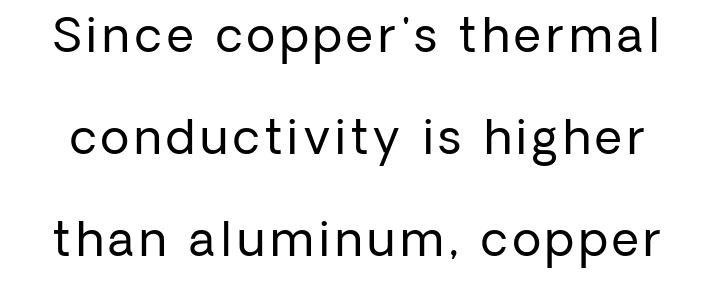
Q: Is the text bold? A: No.
Q: Is the text italic (slanted)? A: No, it is upright.
Q: Is the typeface a serif or a sans-serif typeface? A: Sans-serif.
Q: Is the text underlined? A: No.
Q: Is the spacing between lines tight, normal or loose? A: Loose.
Q: Width (condensed, normal, or wide)? A: Normal.
Q: Stroke contrast? A: Low.
Q: x-height? A: Medium.
Q: Monospaced? A: No.
